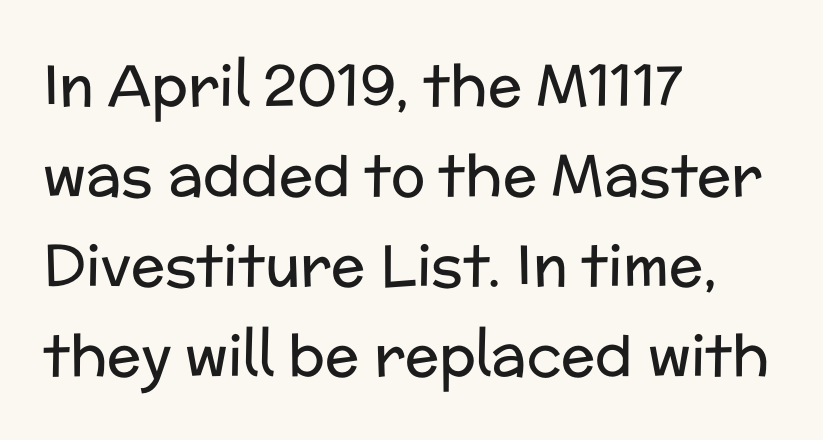
{"serif": "no", "italic": "no", "bold": "no", "weight": "regular", "width": "normal", "stroke_contrast": "low", "x_height": "medium", "monospaced": "no", "underline": "no", "align": "left", "line_spacing": "normal", "line_spacing_ratio": 1.58, "letter_spacing": "normal", "letter_spacing_em": 0.0, "glyph_px": 57}
